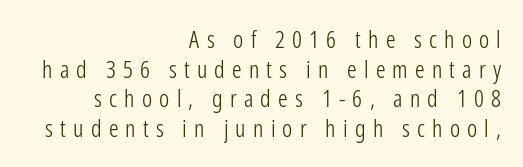
Q: Is the text bold? A: No.
Q: Is the text italic (slanted)? A: No, it is upright.
Q: Is the text underlined? A: No.
Q: How is the paragraph aligned? A: Right-aligned.
Q: Is the spacing between letters normal or unusually wide? A: Unusually wide.
